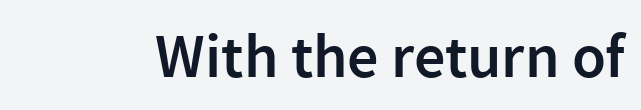
The image shows 62 px semibold sans-serif type, upright; set normal letter spacing, not underlined; a medium x-height.
